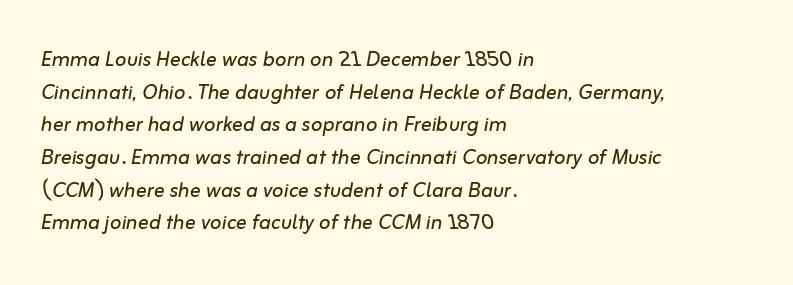
Q: Is the text bold? A: No.
Q: Is the text italic (slanted)? A: Yes, it leans right by about 10 degrees.
Q: Is the text underlined? A: No.
Q: How is the paragraph aligned? A: Left-aligned.
Q: Is the spacing between letters normal or unusually wide? A: Normal.
